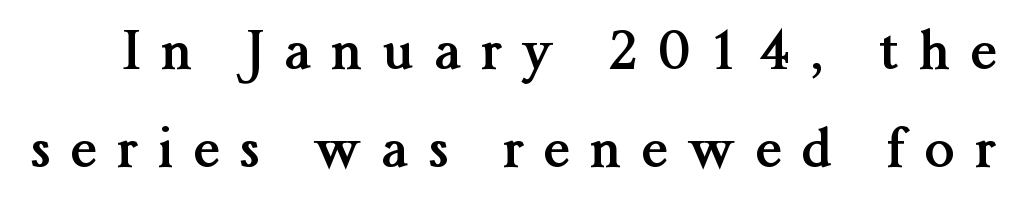
The image shows 53 px semibold serif type, upright; set line spacing 1.85x, unusually wide letter spacing (+0.39 em), not underlined; medium stroke contrast and a medium x-height.
